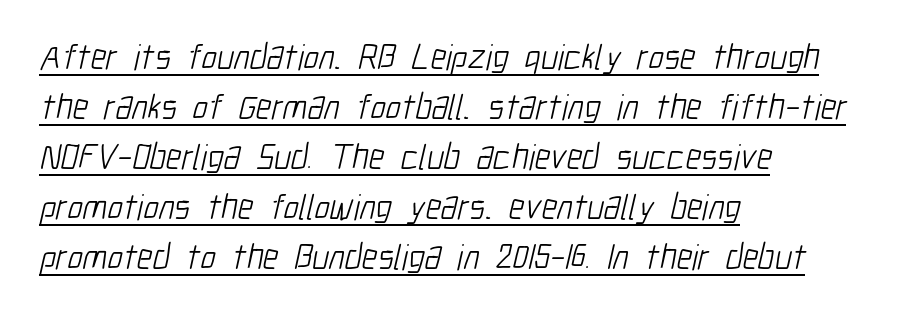
The characters are drawn with everyday or finer stroke widths. The block of text has a typical density, with ordinary space between rows. The rendered words wear a rule along their underside. Observe the ordinary spacing: letters are neighbours, not strangers. Looks like regular typesetting: each glyph gets only the width it needs. A sans-serif font was chosen for this passage.
